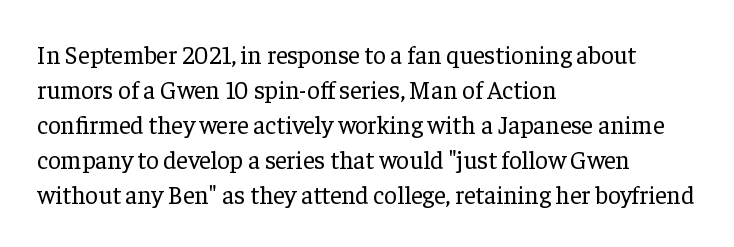
Nobody drew a line under any word here. The passage is arranged the way most books set body copy — flush left. Is the stroke heavy? The answer is a plain regular-or-lighter. Nobody touched the tracking dial on this one. A roman cut, with each character standing at attention. The space between consecutive lines is moderate.
